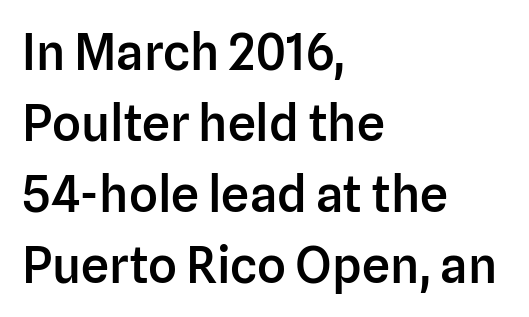
Q: Is the text bold? A: Semi-bold.
Q: Is the text italic (slanted)? A: No, it is upright.
Q: Is the typeface a serif or a sans-serif typeface? A: Sans-serif.
Q: Is the text underlined? A: No.
Q: How is the paragraph aligned? A: Left-aligned.
Q: Is the spacing between letters normal or unusually wide? A: Normal.
Q: Is the spacing between lines tight, normal or loose? A: Normal.
Q: Width (condensed, normal, or wide)? A: Normal.
Q: Stroke contrast? A: Low.
Q: x-height? A: Medium.
Q: Monospaced? A: No.
